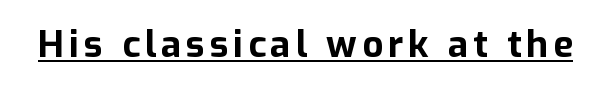
Q: Is the text bold? A: Yes.
Q: Is the text italic (slanted)? A: No, it is upright.
Q: Is the typeface a serif or a sans-serif typeface? A: Sans-serif.
Q: Is the text underlined? A: Yes.
Q: Width (condensed, normal, or wide)? A: Normal.
Q: Stroke contrast? A: Low.
Q: x-height? A: Medium.
Q: Monospaced? A: No.
